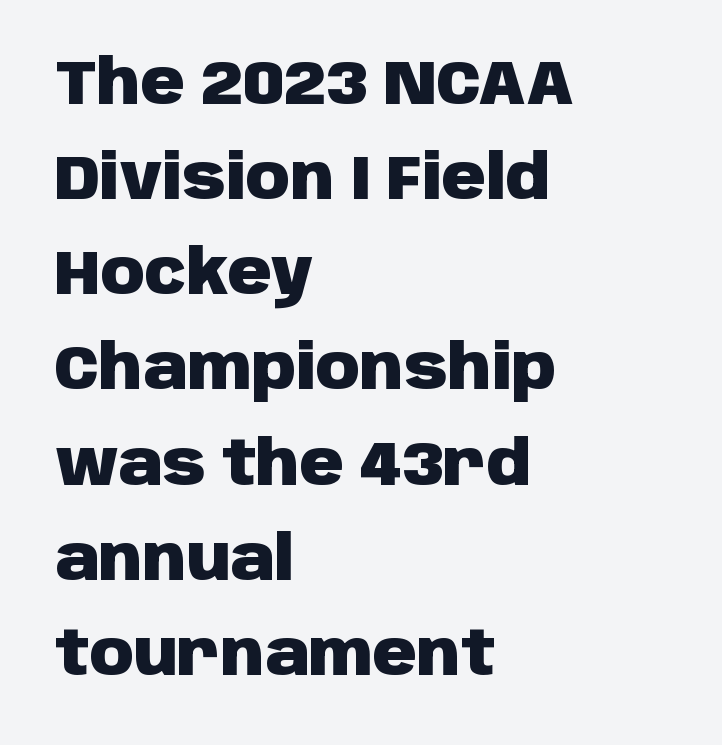
Q: Is the text bold? A: Yes.
Q: Is the text italic (slanted)? A: No, it is upright.
Q: Is the typeface a serif or a sans-serif typeface? A: Sans-serif.
Q: Is the text underlined? A: No.
Q: How is the paragraph aligned? A: Left-aligned.
Q: Is the spacing between letters normal or unusually wide? A: Normal.
Q: Is the spacing between lines tight, normal or loose? A: Normal.
Q: Width (condensed, normal, or wide)? A: Normal.
Q: Stroke contrast? A: Low.
Q: x-height? A: Large.
Q: Monospaced? A: No.
